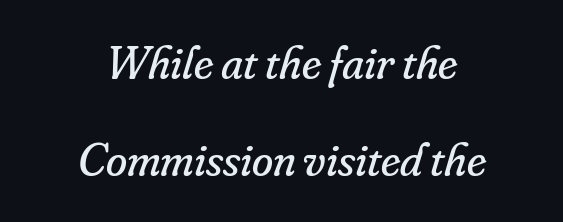
The image shows 48 px regular-weight serif type, italic (leaning right); set centered, loose line spacing (2.03x), normal letter spacing, not underlined; low stroke contrast and a small x-height.
